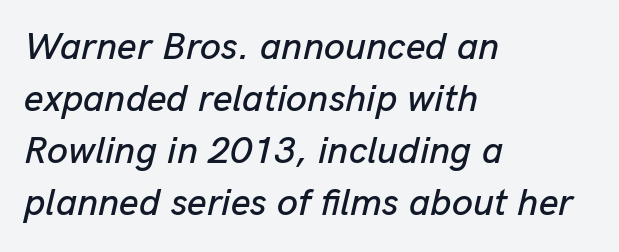
You could call the tracking neutral — neither tight nor loose. It's the slanting kind of type. The paragraph has a hard left edge and a soft right edge. Reading down the column, the eye jumps a familiar distance to each next line. Underlining? Definitely not there. Think of a printed novel: that variable character pitch is what you see here.
